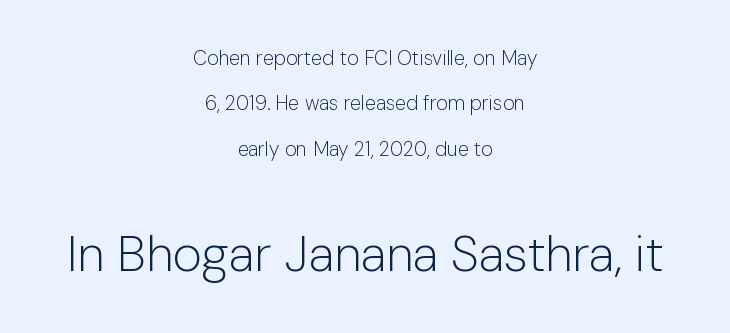
The image shows 50 px light sans-serif type, upright; set centered, loose line spacing (2.27x), normal letter spacing, not underlined; the second (bottom) block is 2.5x larger; low stroke contrast and a medium x-height.
